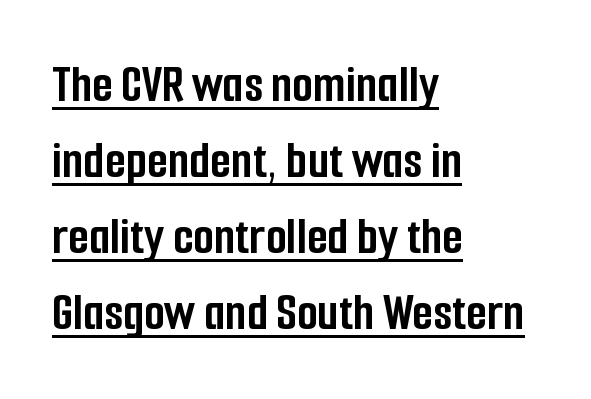
Regarding serifs, this sample does without them. On the weight axis this lands at bold, roughly 700. Quick note: not italic, upright. Rows of type keep a routine distance in the vertical direction.
